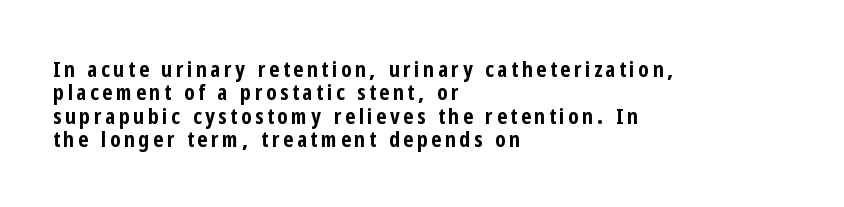
Does the weight exceed regular? Yes, all the way to bold. Tall strokes in this sample are plumb rather than angled. Descenders hang freely into open space. Horizontal alignment here is leftward, the default for most running prose. Quick note: interline space is minimal.
